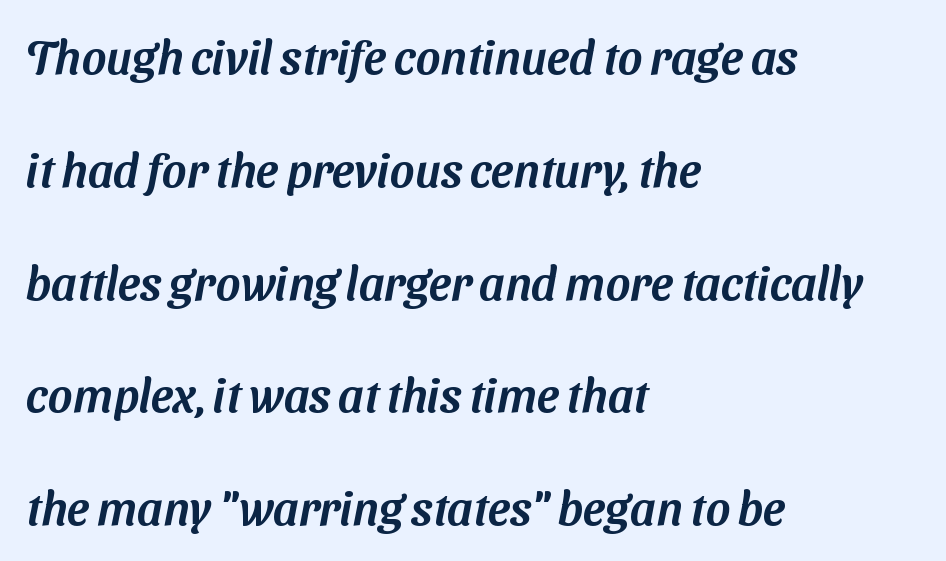
Q: Is the typeface a serif or a sans-serif typeface? A: Sans-serif.
Q: Is the text underlined? A: No.
Q: How is the paragraph aligned? A: Left-aligned.
Q: Is the spacing between letters normal or unusually wide? A: Normal.
Q: Is the spacing between lines tight, normal or loose? A: Loose.
Q: Width (condensed, normal, or wide)? A: Normal.
Q: Stroke contrast? A: Medium.
Q: x-height? A: Medium.
Q: Monospaced? A: No.
